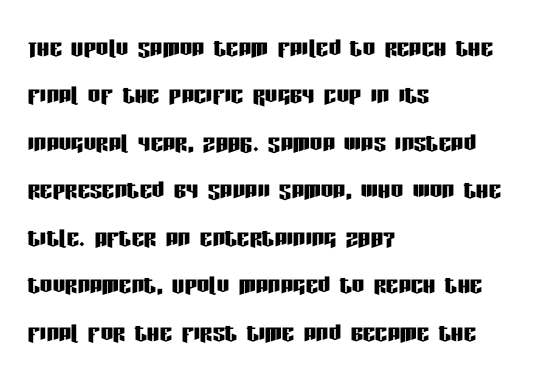
{"serif": "no", "italic": "no", "width": "condensed", "stroke_contrast": "low", "x_height": "large", "monospaced": "no", "underline": "no", "align": "left", "line_spacing": "normal", "line_spacing_ratio": 1.53, "letter_spacing": "normal", "letter_spacing_em": 0.0, "glyph_px": 31}
